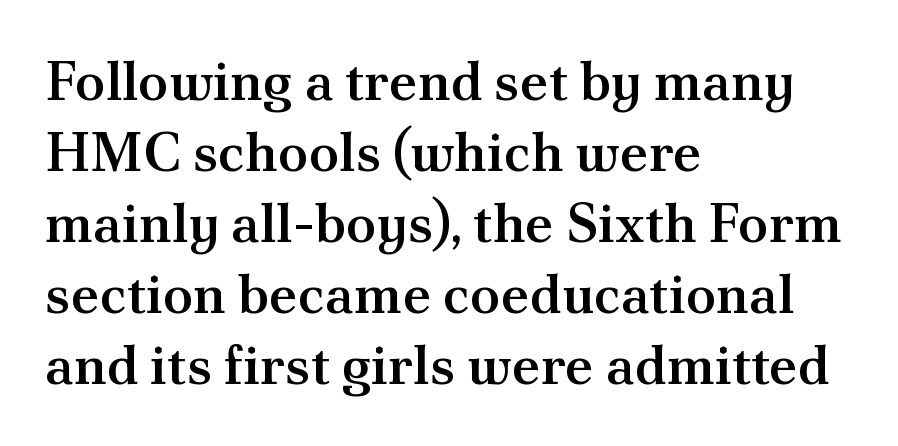
Q: Is the text bold? A: Semi-bold.
Q: Is the text italic (slanted)? A: No, it is upright.
Q: Is the typeface a serif or a sans-serif typeface? A: Serif.
Q: Is the text underlined? A: No.
Q: How is the paragraph aligned? A: Left-aligned.
Q: Is the spacing between letters normal or unusually wide? A: Normal.
Q: Is the spacing between lines tight, normal or loose? A: Normal.
Q: Width (condensed, normal, or wide)? A: Normal.
Q: Stroke contrast? A: Medium.
Q: x-height? A: Small.
Q: Monospaced? A: No.
